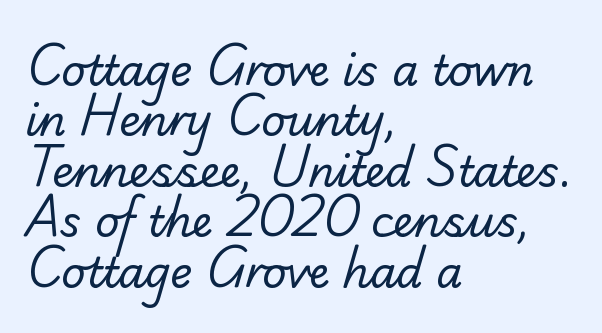
The image shows 42 px regular-weight serif type; set left-aligned, line spacing 1.2x, normal letter spacing, not underlined; low stroke contrast and a small x-height.
